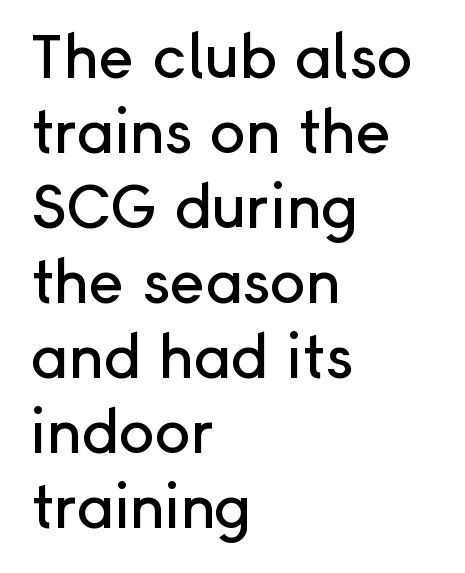
The line-height multiplier appears to be the usual default. Spacing verdict: proportional, widths tailored to each character. Every row of glyphs begins at an identical x-position on the left. These lines were composed using upright roman letters. The type is set solid horizontally, with unmodified tracking.
